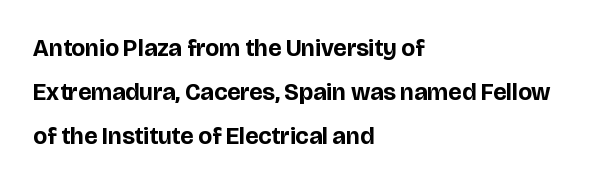
{"italic": "no", "bold": "yes", "underline": "no", "align": "left", "line_spacing_ratio": 1.83, "letter_spacing": "normal", "letter_spacing_em": 0.0, "glyph_px": 24}
